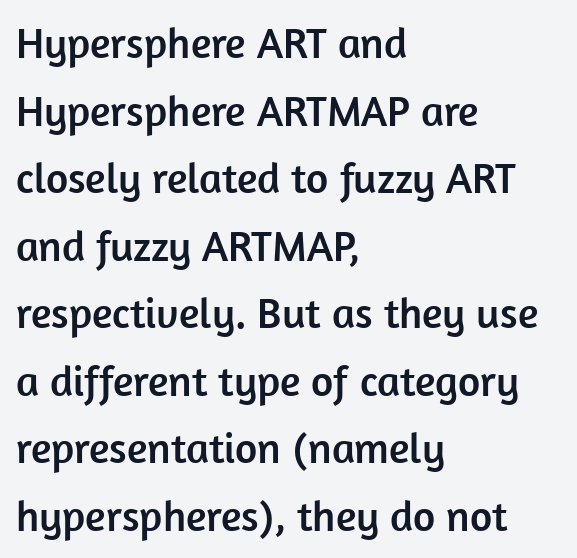
{"serif": "no", "italic": "no", "width": "normal", "stroke_contrast": "low", "x_height": "medium", "monospaced": "no", "underline": "no", "align": "left", "line_spacing": "normal", "line_spacing_ratio": 1.57, "letter_spacing": "normal", "letter_spacing_em": 0.0, "glyph_px": 43}
